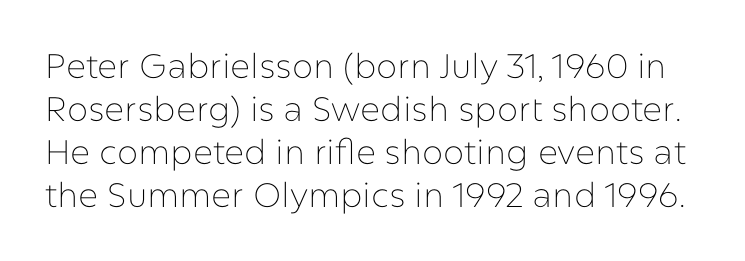
Regarding leading, the lines here are spaced in the standard way. Style check: upright. Students, note that the glyphs here touch the page at normal intervals. A quiet, ordinary-to-light weight characterises the typeface.
